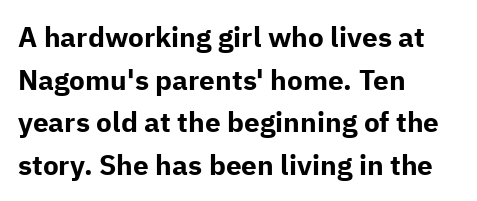
{"serif": "no", "italic": "no", "bold": "yes", "weight": "bold", "width": "normal", "stroke_contrast": "low", "x_height": "medium", "monospaced": "no", "underline": "no", "align": "left", "line_spacing": "normal", "line_spacing_ratio": 1.52, "letter_spacing": "normal", "letter_spacing_em": 0.0, "glyph_px": 28}
